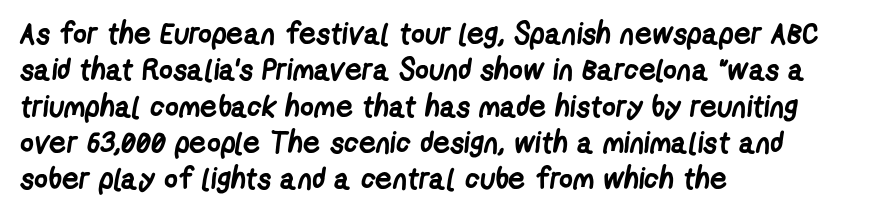
The image shows 30 px semibold, condensed sans-serif type; set left-aligned, line spacing 1.21x, normal letter spacing, not underlined; low stroke contrast and a medium x-height.
